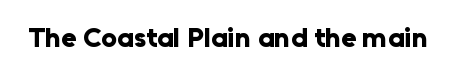
{"serif": "no", "italic": "no", "bold": "yes", "weight": "bold", "width": "normal", "stroke_contrast": "low", "x_height": "medium", "monospaced": "no", "underline": "no", "letter_spacing": "normal", "letter_spacing_em": 0.0, "glyph_px": 28}
